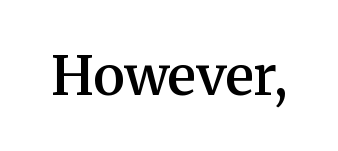
Q: Is the text bold? A: Semi-bold.
Q: Is the text italic (slanted)? A: No, it is upright.
Q: Is the typeface a serif or a sans-serif typeface? A: Serif.
Q: Is the text underlined? A: No.
Q: Is the spacing between letters normal or unusually wide? A: Normal.
Q: Width (condensed, normal, or wide)? A: Normal.
Q: Stroke contrast? A: Medium.
Q: x-height? A: Medium.
Q: Monospaced? A: No.
